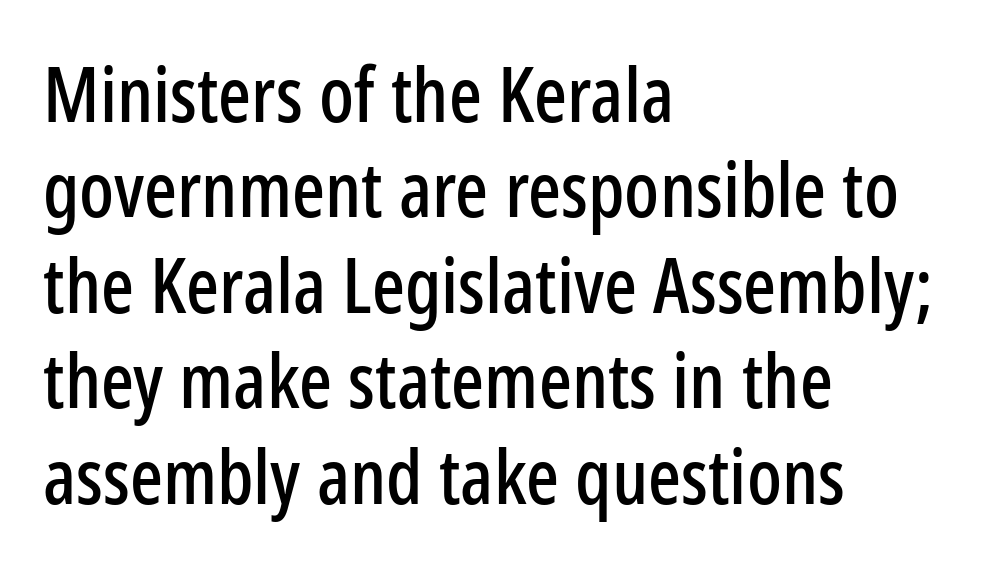
The image shows 77 px condensed sans-serif type, upright; set left-aligned, line spacing 1.24x, normal letter spacing, not underlined; low stroke contrast and a medium x-height.
